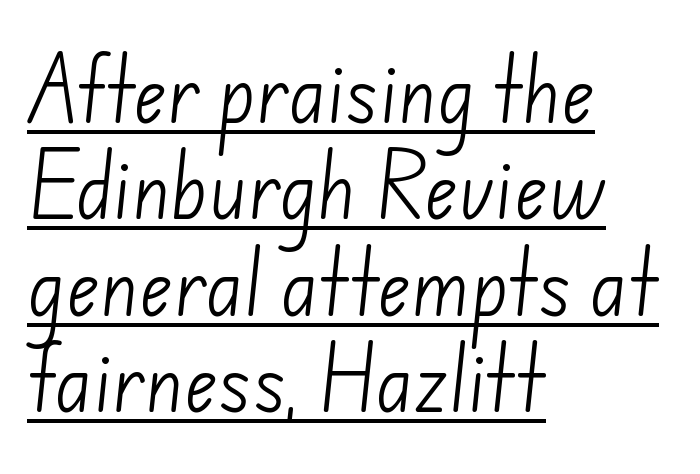
The image shows 72 px light sans-serif type; set left-aligned, normal line spacing (1.34x), normal letter spacing, underlined; low stroke contrast and a small x-height.
